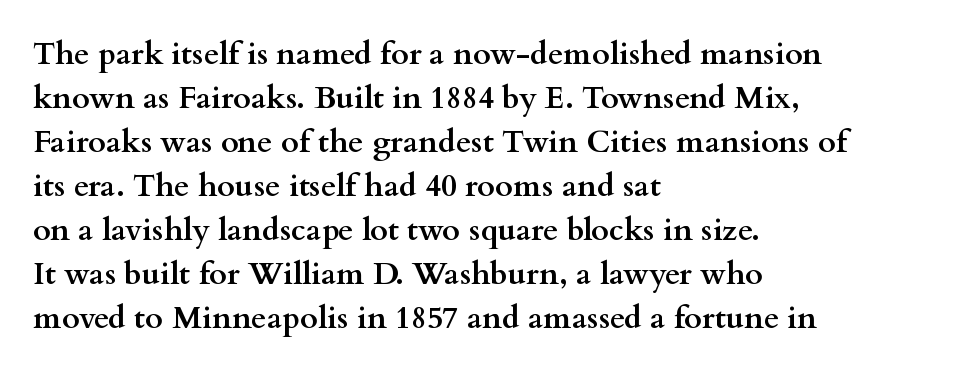
The image shows 31 px semibold, wide serif type, upright; set left-aligned, normal line spacing (1.42x), normal letter spacing, not underlined; medium stroke contrast and a small x-height.
